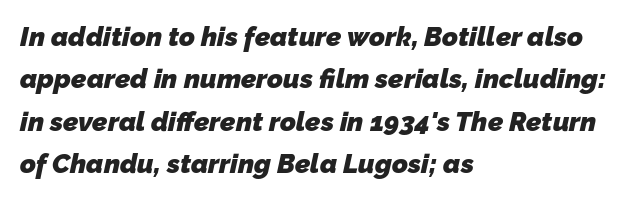
The image shows 27 px bold type; set left-aligned, normal line spacing (1.57x), normal letter spacing, not underlined.
